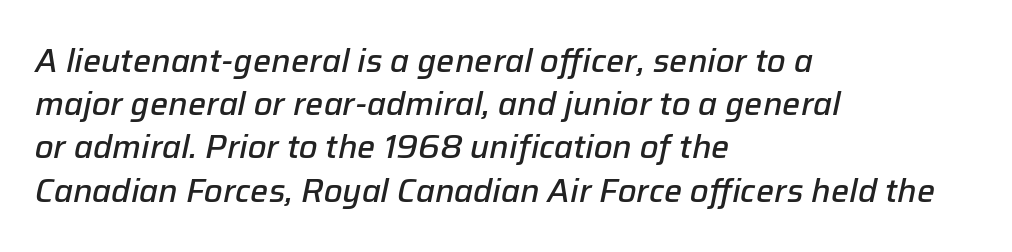
Q: Is the text bold? A: Semi-bold.
Q: Is the text italic (slanted)? A: Yes, it leans right by about 12 degrees.
Q: Is the text underlined? A: No.
Q: How is the paragraph aligned? A: Left-aligned.
Q: Is the spacing between letters normal or unusually wide? A: Normal.
Q: Is the spacing between lines tight, normal or loose? A: Normal.
Q: Width (condensed, normal, or wide)? A: Normal.
Q: Stroke contrast? A: Low.
Q: x-height? A: Medium.
Q: Monospaced? A: No.
